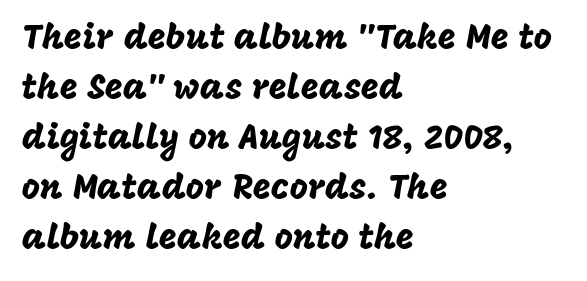
{"serif": "no", "width": "normal", "stroke_contrast": "low", "x_height": "large", "monospaced": "no", "underline": "no", "align": "left", "line_spacing": "normal", "line_spacing_ratio": 1.43, "letter_spacing": "normal", "letter_spacing_em": 0.0, "glyph_px": 35}
